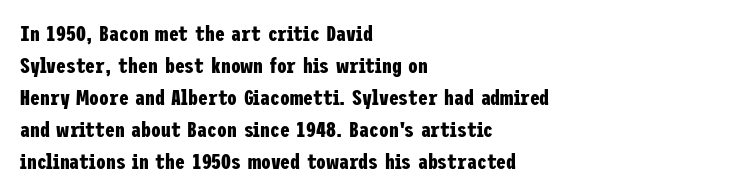
Students, observe: this is what conventionally led text looks like. Ascenders rise straight up at ninety degrees. Pretty heavy lettering here — definitely bold. The words here are not underlined.
